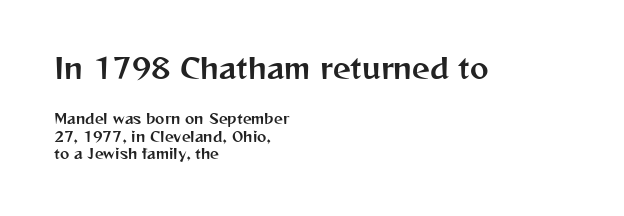
The letters sit at their default tracking, neither squeezed nor spread. Normally led — the rows are evenly, conventionally spaced. Teacher's note: observe the even left margin — that is flush-left alignment. Look at the bottom of the vertical strokes: they stop flat, with no serifs.
